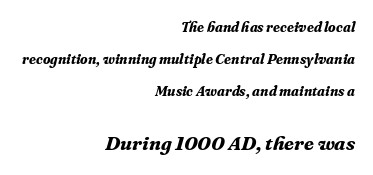
{"italic": "yes", "lean": "right", "slant_degrees": 16, "bold": "yes", "underline": "no", "align": "right", "line_spacing": "loose", "line_spacing_ratio": 2.29, "letter_spacing": "normal", "letter_spacing_em": 0.0, "larger_block": "second", "size_ratio": 1.43, "glyph_px": 20}
